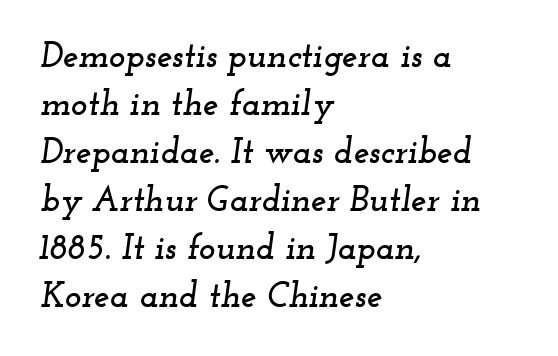
The image shows 35 px wide serif type, italic (leaning right); set left-aligned, normal line spacing (1.37x), normal letter spacing, not underlined; low stroke contrast and a small x-height.
